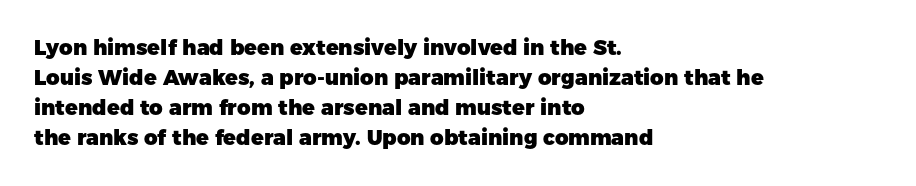
Q: Is the text bold? A: Yes.
Q: Is the text italic (slanted)? A: No, it is upright.
Q: Is the text underlined? A: No.
Q: How is the paragraph aligned? A: Left-aligned.
Q: Is the spacing between letters normal or unusually wide? A: Normal.
Q: Is the spacing between lines tight, normal or loose? A: Normal.
